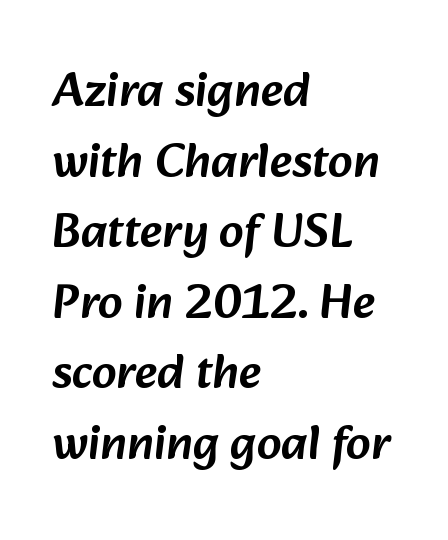
Q: Is the typeface a serif or a sans-serif typeface? A: Sans-serif.
Q: Is the text underlined? A: No.
Q: How is the paragraph aligned? A: Left-aligned.
Q: Is the spacing between letters normal or unusually wide? A: Normal.
Q: Is the spacing between lines tight, normal or loose? A: Normal.
Q: Width (condensed, normal, or wide)? A: Normal.
Q: Stroke contrast? A: Low.
Q: x-height? A: Medium.
Q: Monospaced? A: No.
